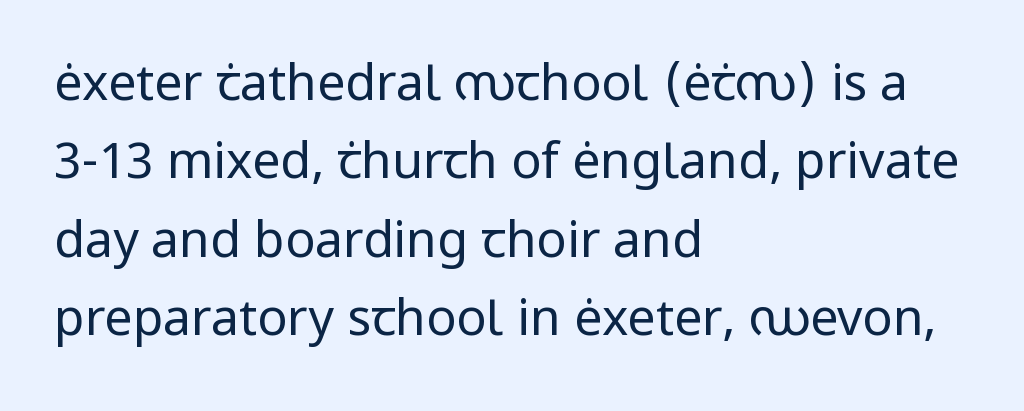
Letterform terminals end flat and unadorned throughout the passage. Left-aligned paragraph, ragged on the right. Quick note: not italic, upright. Words appear dense and cohesive because spacing is normal. The rows are spaced the way most documents space them. You could not count columns in this text — the font is proportionally spaced.
